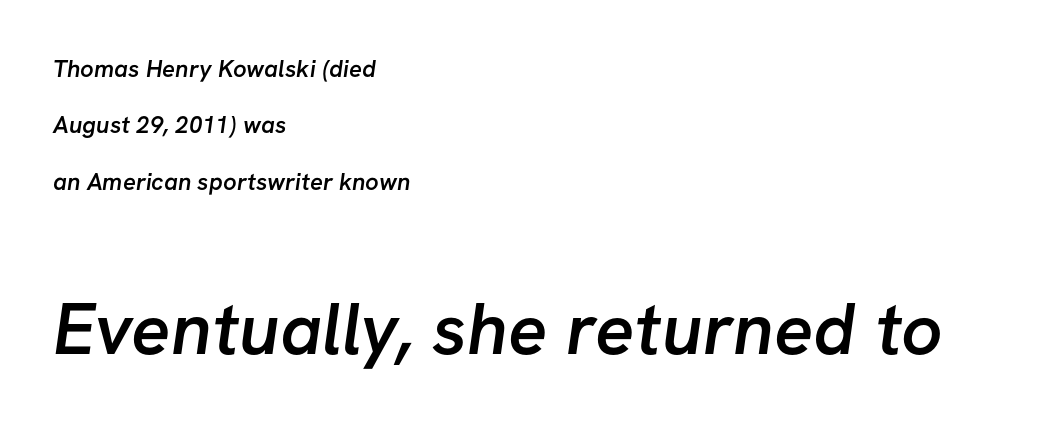
Inter-character spacing is left at the font's built-in metrics. Stroke terminals: plain, sans-serif. This is the in-between weight designers call semibold or demi. The vertical gap from one line to the next is large. The words here are not underlined.
